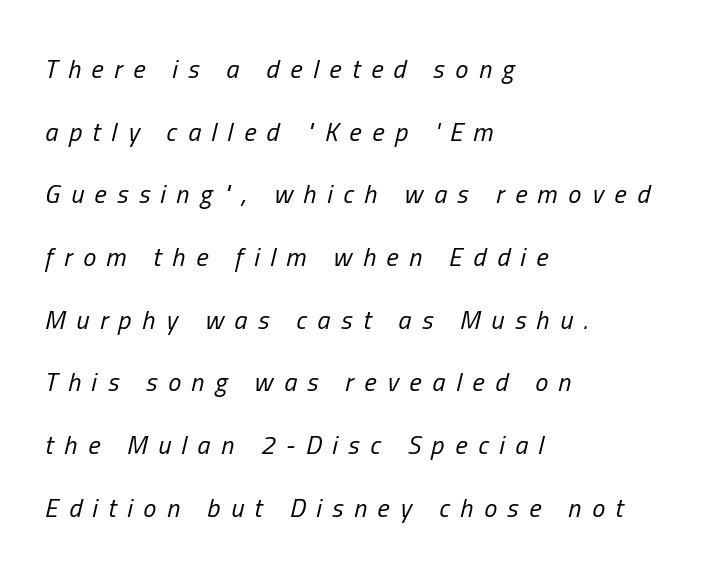
{"italic": "yes", "lean": "right", "slant_degrees": 13, "bold": "no", "underline": "no", "align": "left", "line_spacing": "loose", "line_spacing_ratio": 2.41, "letter_spacing": "wide", "letter_spacing_em": 0.41, "glyph_px": 26}
